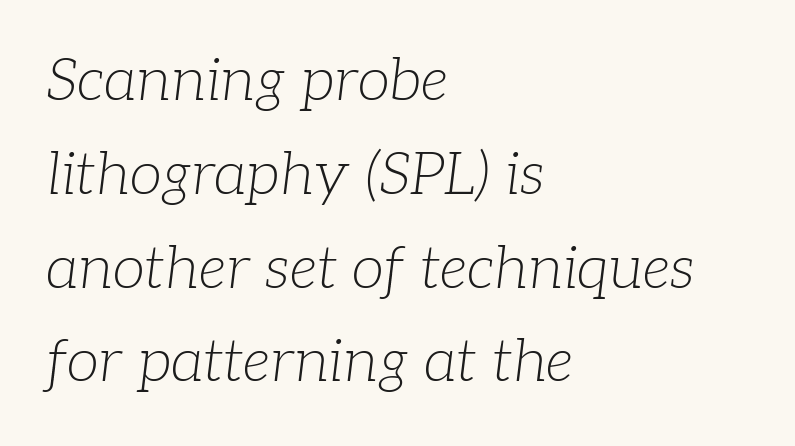
{"serif": "yes", "italic": "yes", "lean": "right", "slant_degrees": 7, "bold": "no", "weight": "light", "width": "normal", "stroke_contrast": "low", "x_height": "medium", "monospaced": "no", "underline": "no", "align": "left", "line_spacing": "normal", "line_spacing_ratio": 1.59, "letter_spacing": "normal", "letter_spacing_em": 0.0, "glyph_px": 59}
